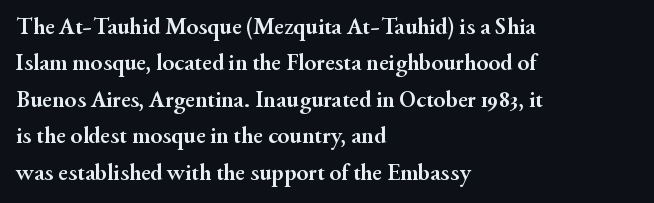
{"italic": "no", "bold": "yes", "underline": "no", "align": "left", "line_spacing": "normal", "line_spacing_ratio": 1.52, "letter_spacing": "normal", "letter_spacing_em": 0.0, "glyph_px": 24}
